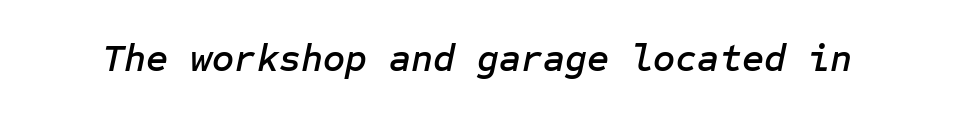
{"italic": "yes", "lean": "right", "slant_degrees": 12, "width": "normal", "stroke_contrast": "low", "x_height": "medium", "underline": "no", "letter_spacing": "normal", "letter_spacing_em": 0.0, "glyph_px": 38}
